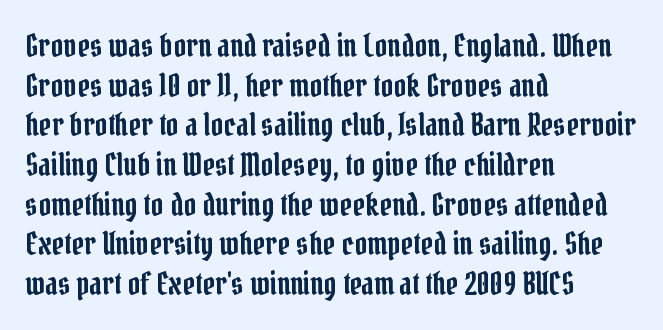
The image shows 31 px condensed serif type, upright; set left-aligned, normal line spacing (1.28x), normal letter spacing, not underlined; low stroke contrast and a medium x-height.
